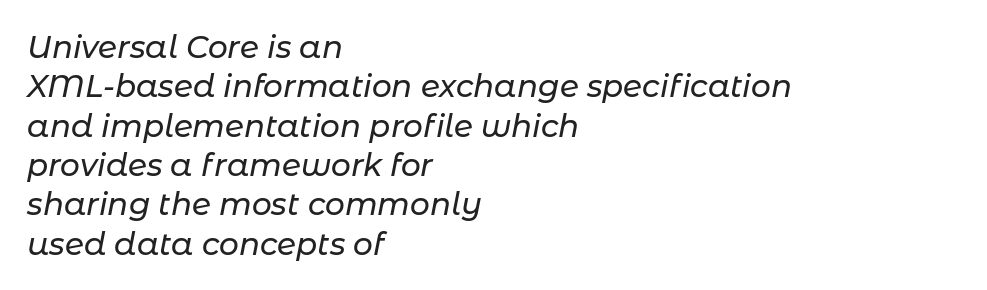
{"italic": "yes", "lean": "right", "slant_degrees": 11, "width": "normal", "stroke_contrast": "low", "x_height": "medium", "monospaced": "no", "underline": "no", "align": "left", "line_spacing": "normal", "line_spacing_ratio": 1.27, "letter_spacing": "normal", "letter_spacing_em": 0.0, "glyph_px": 31}
